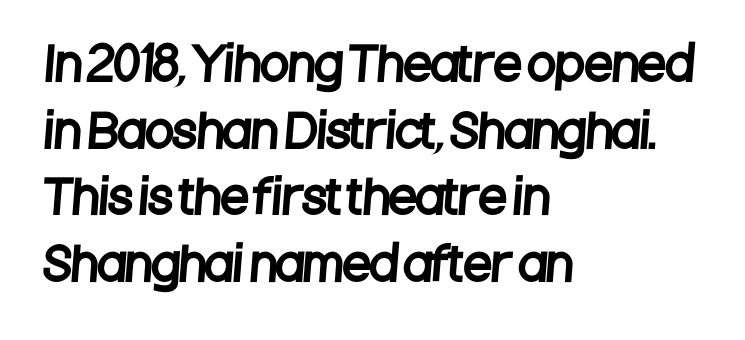
{"serif": "no", "width": "condensed", "stroke_contrast": "low", "x_height": "large", "monospaced": "no", "underline": "no", "align": "left", "line_spacing": "normal", "line_spacing_ratio": 1.45, "letter_spacing": "normal", "letter_spacing_em": 0.0, "glyph_px": 46}
